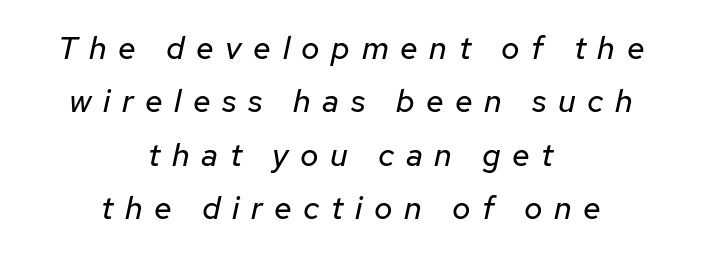
The image shows 32 px regular-weight type, italic (leaning right); set centered, normal line spacing (1.67x), unusually wide letter spacing (+0.36 em), not underlined; low stroke contrast and a medium x-height.
